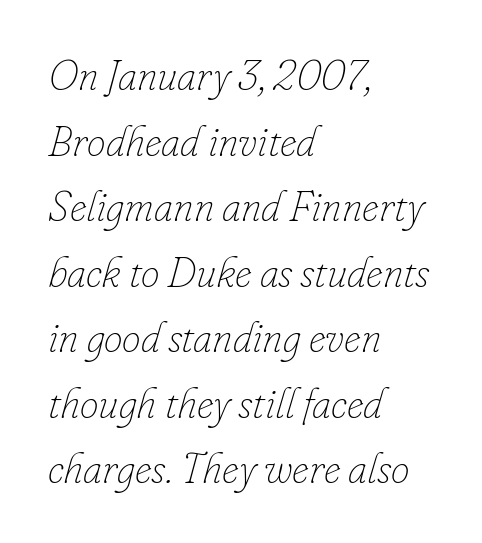
The image shows 42 px thin type, italic (leaning right); set left-aligned, normal line spacing (1.56x), normal letter spacing, not underlined; low stroke contrast and a small x-height.
